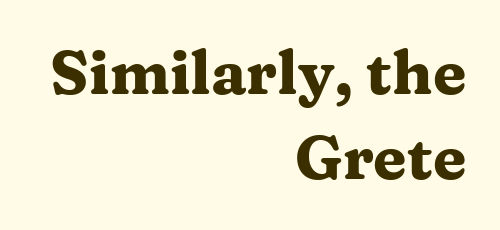
The image shows 61 px heavy, wide serif type, upright; set right-aligned, normal line spacing (1.4x), normal letter spacing, not underlined; medium stroke contrast and a medium x-height.
